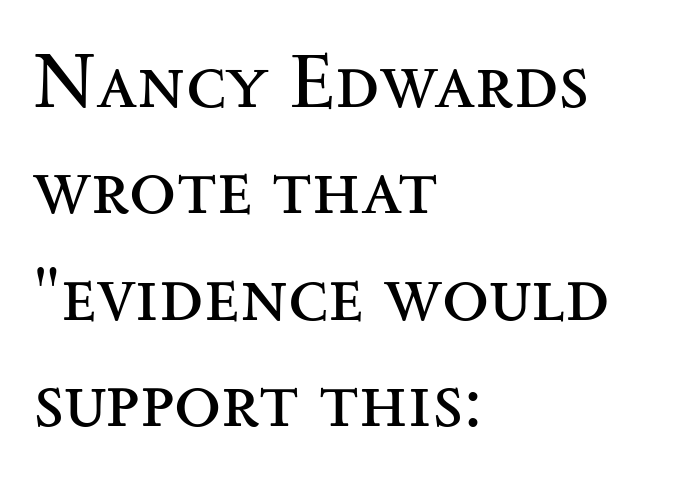
{"serif": "yes", "italic": "no", "bold": "no", "weight": "regular", "width": "wide", "stroke_contrast": "medium", "x_height": "small", "monospaced": "no", "underline": "no", "align": "left", "line_spacing": "normal", "line_spacing_ratio": 1.38, "letter_spacing": "normal", "letter_spacing_em": 0.0, "glyph_px": 77}
